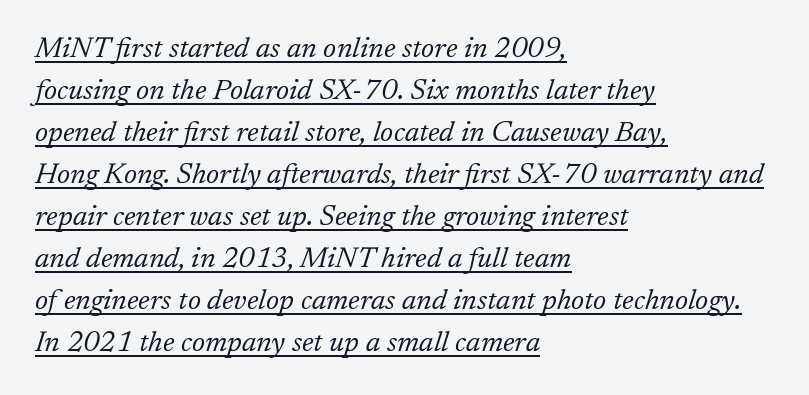
{"serif": "yes", "italic": "yes", "lean": "right", "slant_degrees": 17, "bold": "no", "weight": "light", "width": "normal", "stroke_contrast": "low", "x_height": "medium", "monospaced": "no", "underline": "yes", "align": "left", "line_spacing": "normal", "line_spacing_ratio": 1.45, "letter_spacing": "normal", "letter_spacing_em": 0.0, "glyph_px": 29}
